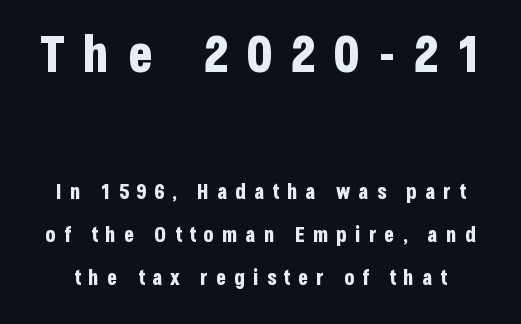
Underline: absent. The face used here is a sans, in the tradition of grotesques and geometrics. Glyph-to-glyph distance is far greater than everyday printed text. If you squint, the top block still reads clearly — it's the larger of the two. What weight is shown? A full bold with thick strokes. What's the leading like? Stretched, with rows far apart.
